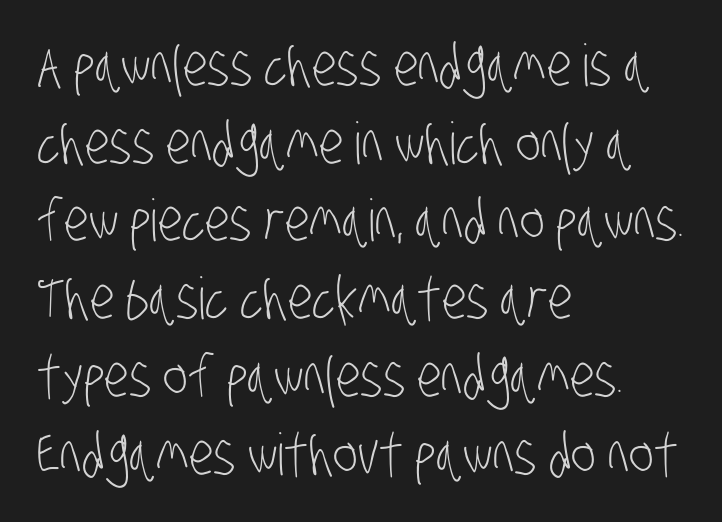
{"serif": "no", "bold": "no", "weight": "light", "width": "condensed", "stroke_contrast": "low", "x_height": "large", "monospaced": "no", "underline": "no", "align": "left", "line_spacing": "normal", "line_spacing_ratio": 1.34, "letter_spacing": "normal", "letter_spacing_em": 0.0, "glyph_px": 58}
